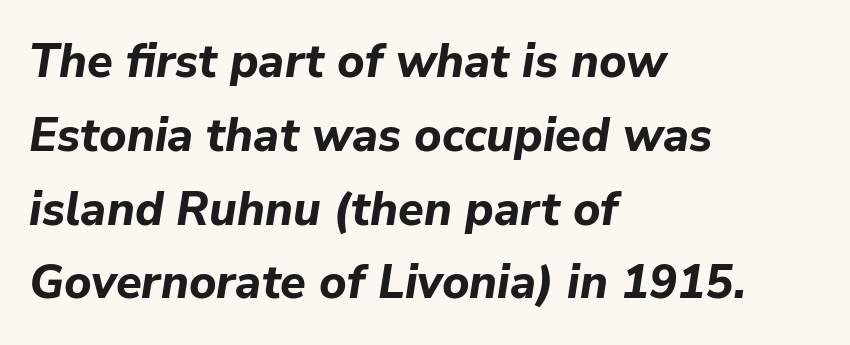
The image shows 47 px bold type, italic (leaning right); set left-aligned, normal line spacing (1.57x), normal letter spacing, not underlined; low stroke contrast and a medium x-height.
